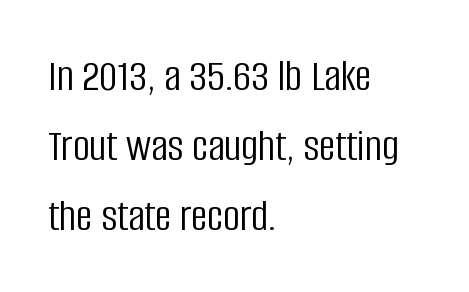
Q: Is the text bold? A: No.
Q: Is the text italic (slanted)? A: No, it is upright.
Q: Is the typeface a serif or a sans-serif typeface? A: Sans-serif.
Q: Is the text underlined? A: No.
Q: How is the paragraph aligned? A: Left-aligned.
Q: Is the spacing between letters normal or unusually wide? A: Normal.
Q: Is the spacing between lines tight, normal or loose? A: Normal.
Q: Width (condensed, normal, or wide)? A: Condensed.
Q: Stroke contrast? A: Low.
Q: x-height? A: Large.
Q: Monospaced? A: No.
